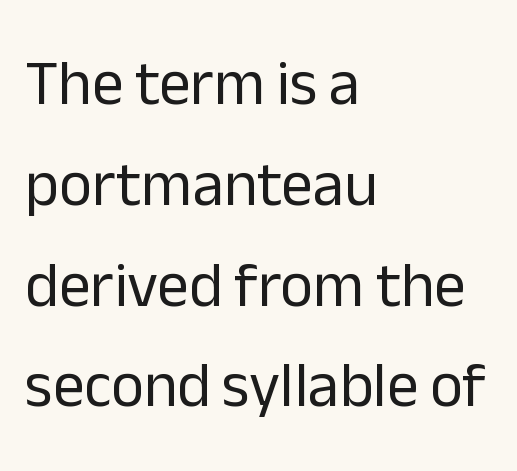
{"serif": "no", "italic": "no", "bold": "no", "weight": "regular", "width": "normal", "stroke_contrast": "low", "x_height": "medium", "monospaced": "no", "underline": "no", "align": "left", "line_spacing": "normal", "line_spacing_ratio": 1.6, "letter_spacing": "normal", "letter_spacing_em": 0.0, "glyph_px": 63}
